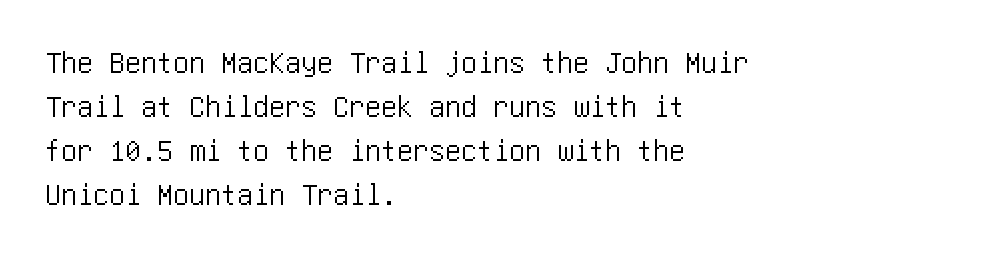
The image shows 32 px condensed sans-serif type, upright; set left-aligned, normal line spacing (1.38x), normal letter spacing, not underlined; low stroke contrast and a large x-height.
